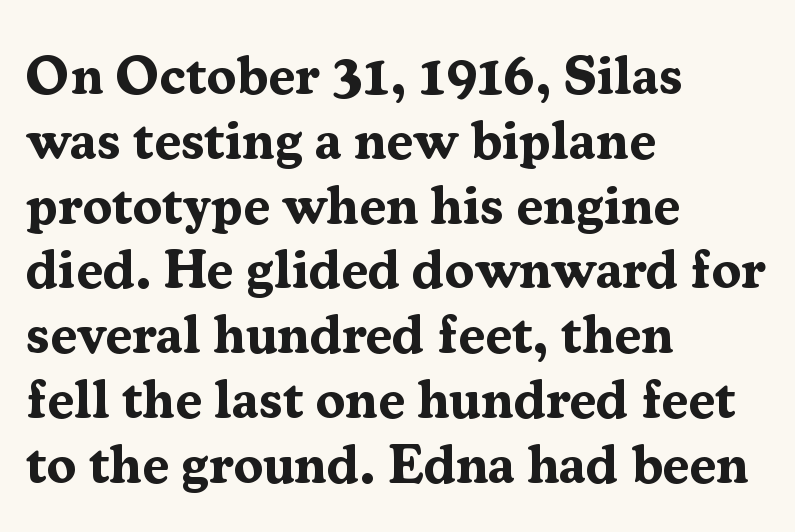
Q: Is the text bold? A: Yes.
Q: Is the text italic (slanted)? A: No, it is upright.
Q: Is the typeface a serif or a sans-serif typeface? A: Serif.
Q: Is the text underlined? A: No.
Q: How is the paragraph aligned? A: Left-aligned.
Q: Is the spacing between letters normal or unusually wide? A: Normal.
Q: Width (condensed, normal, or wide)? A: Normal.
Q: Stroke contrast? A: Medium.
Q: x-height? A: Medium.
Q: Monospaced? A: No.
